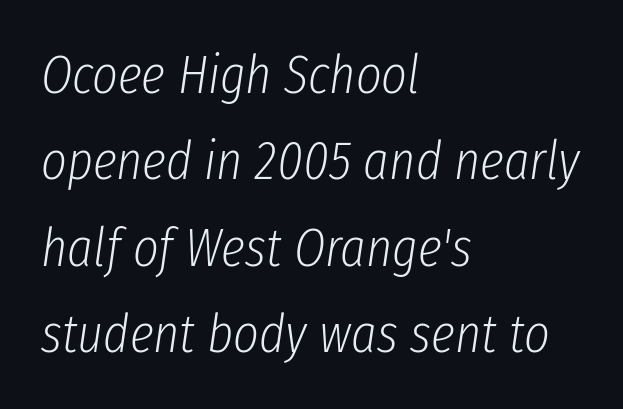
{"italic": "yes", "lean": "right", "slant_degrees": 8, "bold": "no", "weight": "light", "width": "condensed", "stroke_contrast": "low", "x_height": "medium", "monospaced": "no", "underline": "no", "align": "left", "line_spacing": "normal", "line_spacing_ratio": 1.57, "letter_spacing": "normal", "letter_spacing_em": 0.0, "glyph_px": 55}
